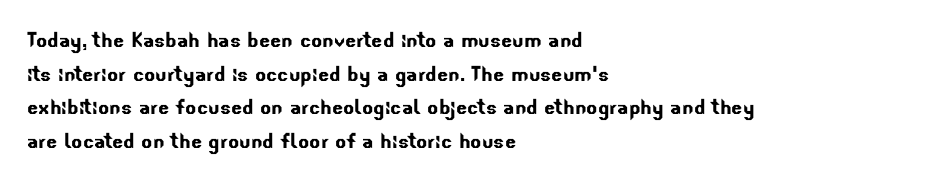
Nobody touched the tracking dial on this one. Leading: standard. Is the block centered? No — it sits flush against the left margin. Unmarked baselines from the first word to the last.
